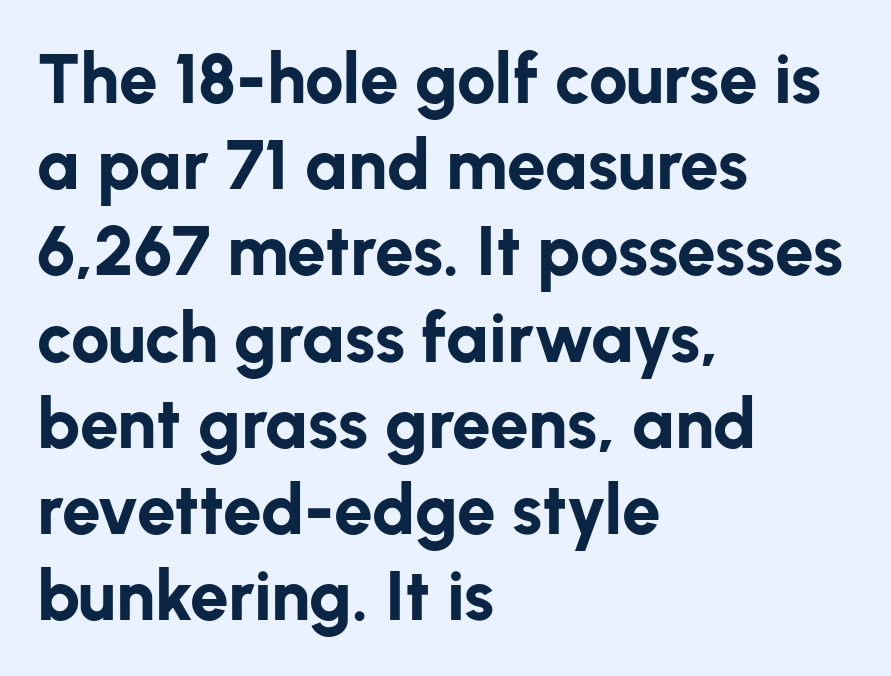
The image shows 69 px bold sans-serif type, upright; set left-aligned, normal line spacing (1.25x), normal letter spacing, not underlined; low stroke contrast and a medium x-height.
